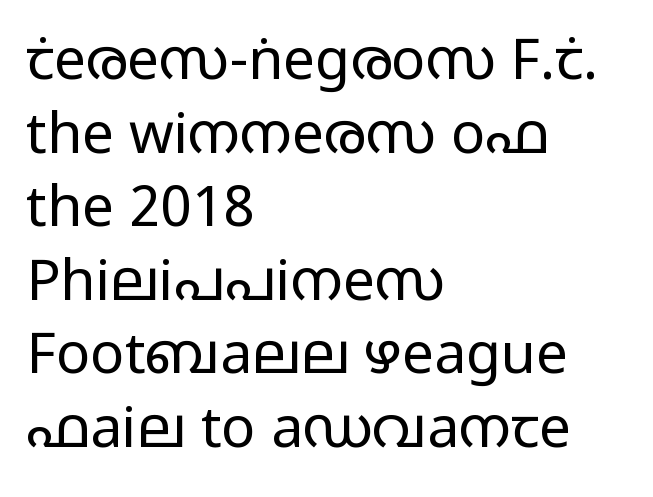
The image shows 57 px light, wide sans-serif type, upright; set left-aligned, normal line spacing (1.29x), normal letter spacing, not underlined; low stroke contrast and a medium x-height.
